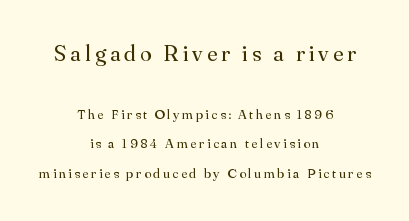
The letterforms sit at book weight or below. Honestly, there is no underline to notice here at all. Notice how the stems are strictly vertical — no italics here. Reading down the column, the eye jumps a long way to each next line. The lines are quadded center. This layout puts the oversized block above and the modest block below.
